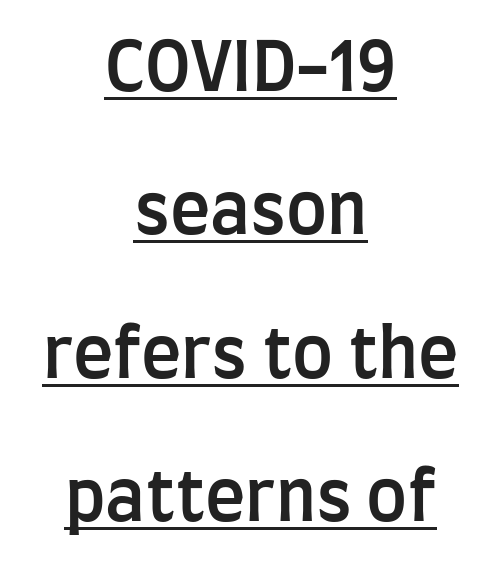
You can tell from the bare stems that sans-serif type was used. Nobody touched the tracking dial on this one. What decoration does the sample have? An underline. If you folded the block vertically in half, each line would mirror itself in length.
